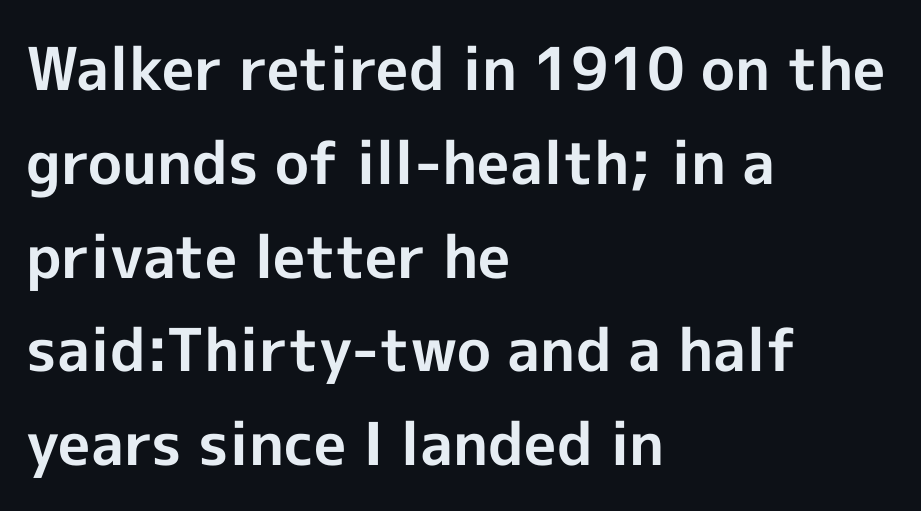
The image shows 59 px bold sans-serif type, upright; set left-aligned, normal line spacing (1.59x), normal letter spacing, not underlined; a medium x-height.
